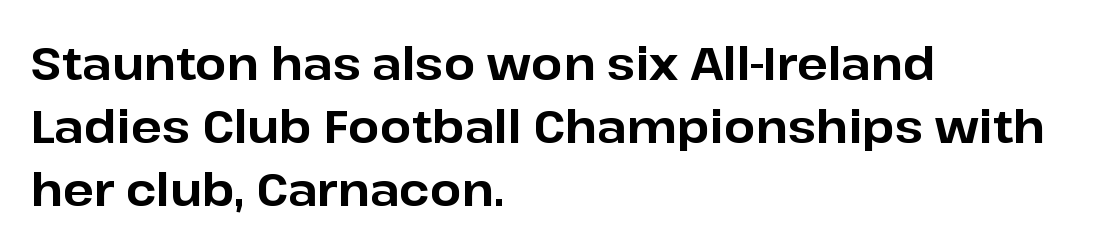
{"serif": "no", "italic": "no", "bold": "yes", "weight": "bold", "width": "normal", "stroke_contrast": "low", "x_height": "medium", "monospaced": "no", "underline": "no", "align": "left", "line_spacing": "normal", "line_spacing_ratio": 1.4, "letter_spacing": "normal", "letter_spacing_em": 0.0, "glyph_px": 45}
